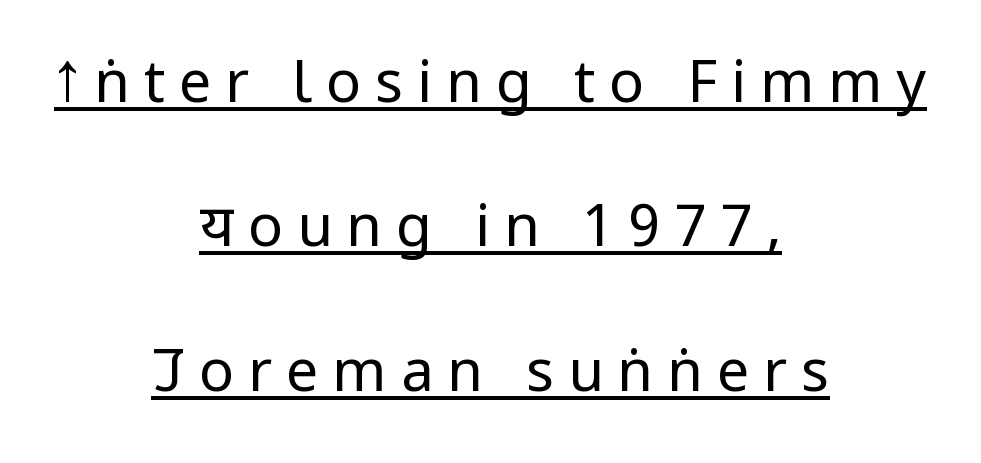
{"serif": "no", "italic": "no", "bold": "no", "weight": "regular", "width": "condensed", "stroke_contrast": "low", "x_height": "large", "monospaced": "no", "underline": "yes", "align": "center", "line_spacing": "loose", "line_spacing_ratio": 2.49, "letter_spacing": "wide", "letter_spacing_em": 0.24, "glyph_px": 58}
